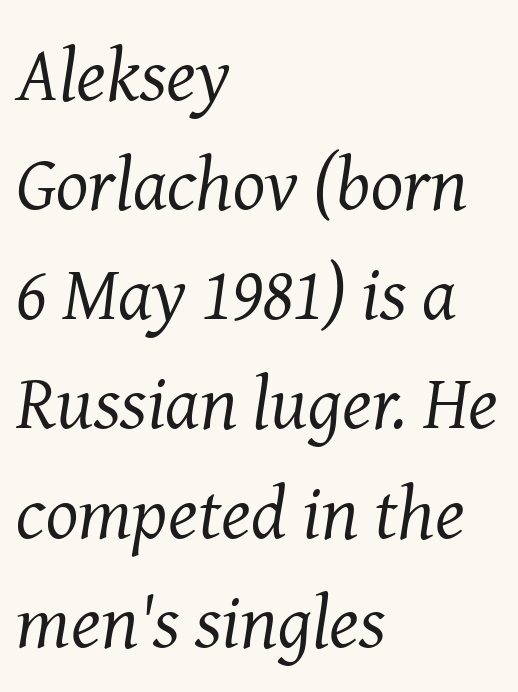
You can tell from the footed stems that serif type was used. Line beginnings align vertically; line endings do not. The passage shown is not bold in any degree. The horizontal fit of the characters is conventional and even. The rendering uses natural spacing where letterforms have individual widths.
